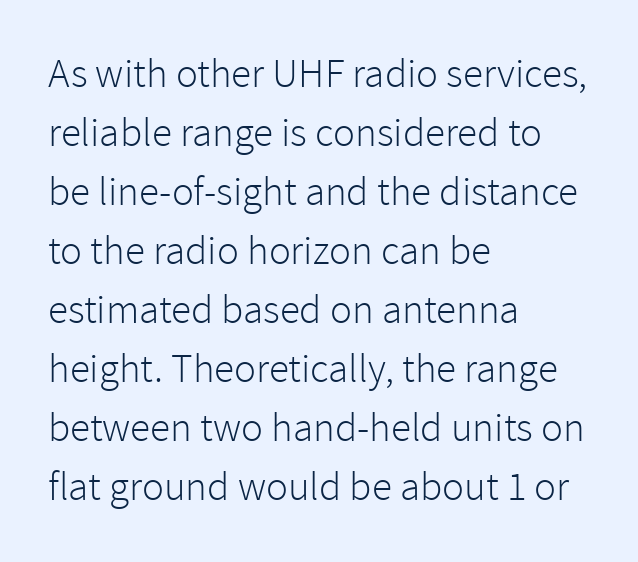
{"serif": "no", "italic": "no", "bold": "no", "weight": "light", "width": "normal", "stroke_contrast": "low", "x_height": "medium", "monospaced": "no", "underline": "no", "align": "left", "line_spacing": "normal", "line_spacing_ratio": 1.44, "letter_spacing": "normal", "letter_spacing_em": 0.0, "glyph_px": 41}
